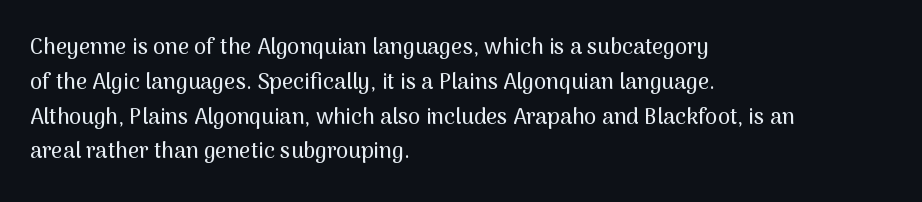
{"italic": "no", "underline": "no", "align": "left", "line_spacing": "normal", "line_spacing_ratio": 1.58, "letter_spacing": "normal", "letter_spacing_em": 0.0, "glyph_px": 22}
